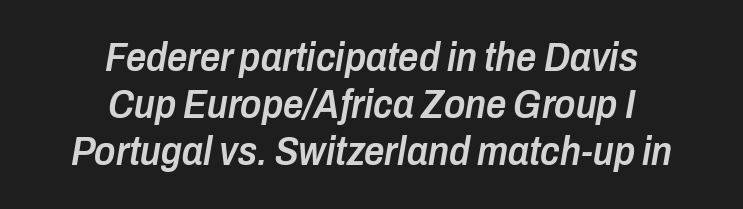
Q: Is the text bold? A: Semi-bold.
Q: Is the text italic (slanted)? A: Yes, it leans right by about 10 degrees.
Q: Is the text underlined? A: No.
Q: How is the paragraph aligned? A: Centered.
Q: Is the spacing between letters normal or unusually wide? A: Normal.
Q: Width (condensed, normal, or wide)? A: Condensed.
Q: Stroke contrast? A: Low.
Q: x-height? A: Medium.
Q: Monospaced? A: No.
